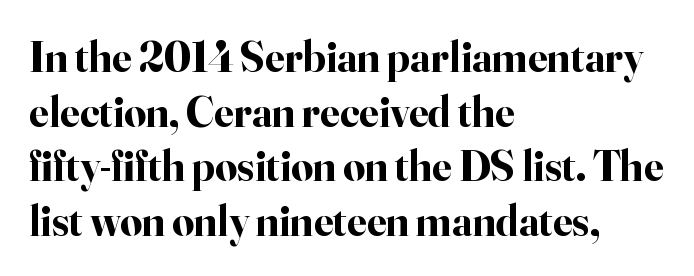
The image shows 43 px bold serif type, upright; set left-aligned, normal line spacing (1.27x), normal letter spacing, not underlined; high stroke contrast and a small x-height.
